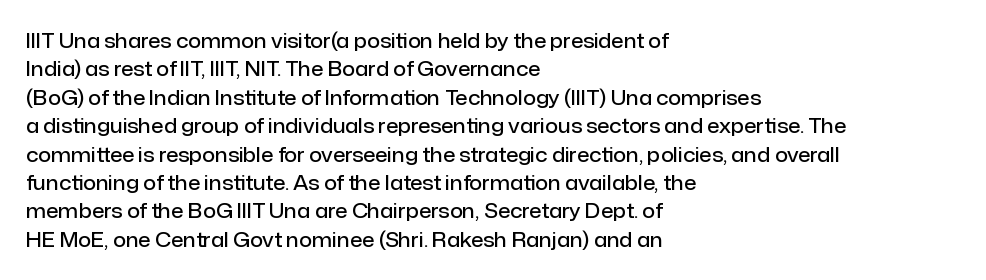
The image shows 20 px text type, upright; set left-aligned, normal line spacing (1.42x), normal letter spacing, not underlined.
